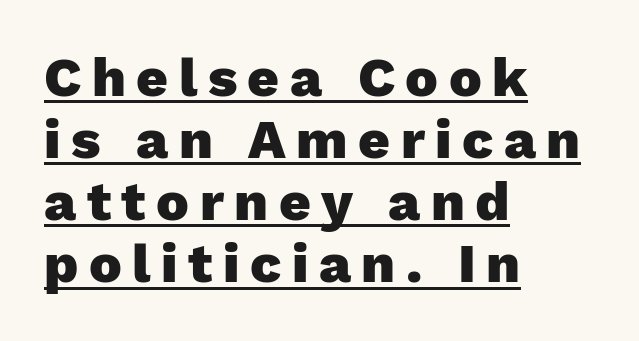
The rendering anchors every line to the left-hand side. You can tell it's not italic because the verticals are truly vertical. Each letter keeps its own natural width here, so spacing adapts to shape. Summary of weight: heavy, a full bold. Descenders here cross a horizontal rule under the line.
